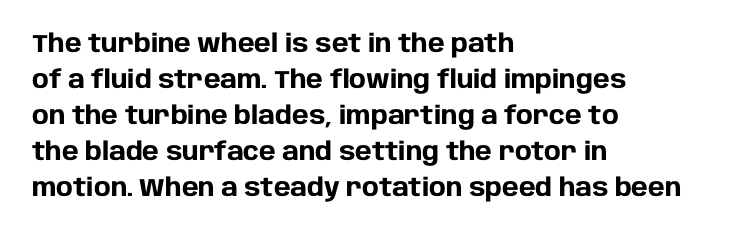
Nope, not italic — everything's standing straight. A normal amount of white space separates one row of letters from the next. Pretty heavy lettering here — definitely bold. Line starts are locked; line ends wander. Tracking here is standard; glyphs follow each other at the usual distance. Decoration check: the copy has no underline.
